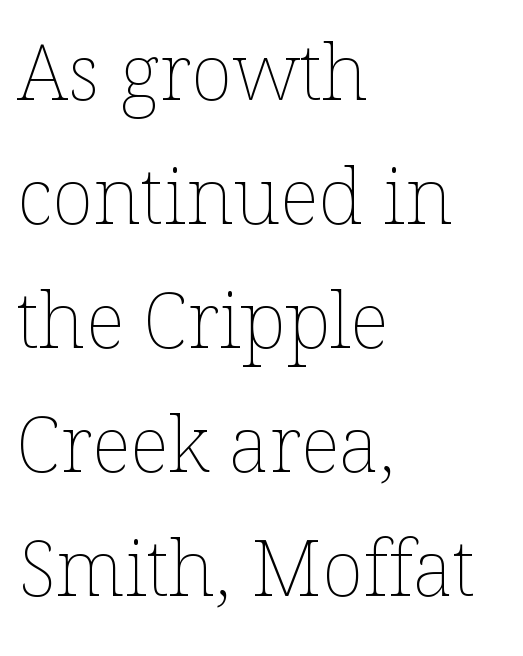
{"italic": "no", "bold": "no", "weight": "thin", "width": "normal", "stroke_contrast": "low", "x_height": "medium", "monospaced": "no", "underline": "no", "align": "left", "line_spacing": "normal", "line_spacing_ratio": 1.59, "letter_spacing": "normal", "letter_spacing_em": 0.0, "glyph_px": 78}
